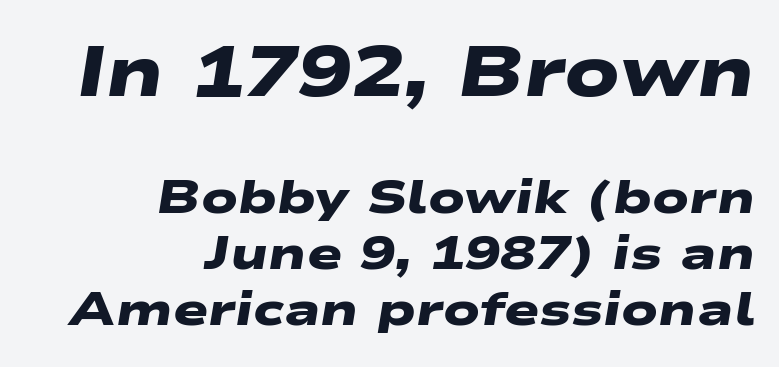
Q: Is the text bold? A: Yes.
Q: Is the typeface a serif or a sans-serif typeface? A: Sans-serif.
Q: Is the text underlined? A: No.
Q: How is the paragraph aligned? A: Right-aligned.
Q: Is the spacing between letters normal or unusually wide? A: Normal.
Q: Which block of text is set in a larger size, the first (top) or the second (bottom)? A: The first (top) one.
Q: Width (condensed, normal, or wide)? A: Wide.
Q: Stroke contrast? A: Low.
Q: x-height? A: Medium.
Q: Monospaced? A: No.
